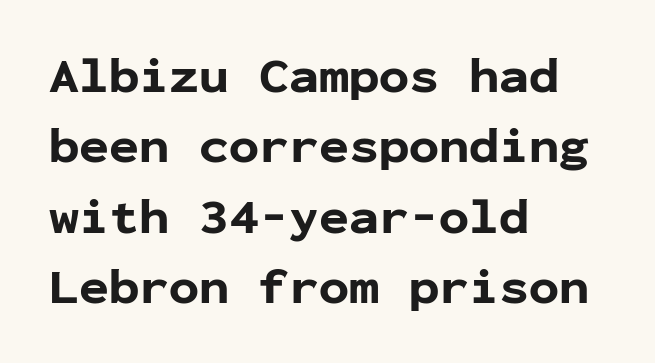
{"serif": "no", "italic": "no", "bold": "yes", "weight": "bold", "width": "normal", "stroke_contrast": "low", "x_height": "medium", "monospaced": "yes", "underline": "no", "align": "left", "line_spacing": "normal", "line_spacing_ratio": 1.41, "letter_spacing": "normal", "letter_spacing_em": 0.0, "glyph_px": 50}
